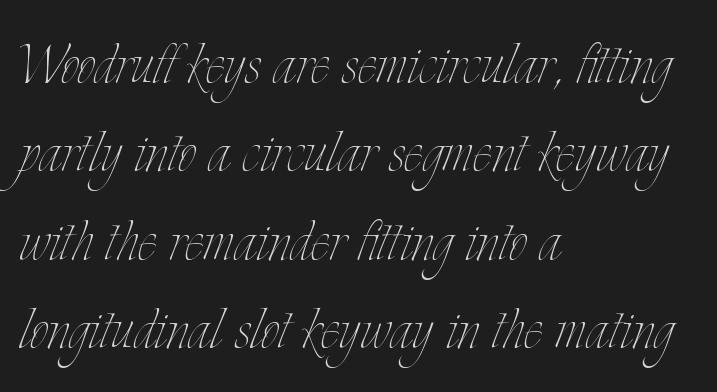
The image shows 73 px thin, condensed type; set left-aligned, line spacing 1.21x, normal letter spacing, not underlined; low stroke contrast and a small x-height.
